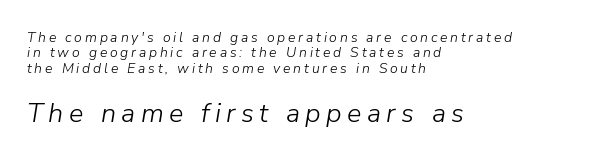
Q: Is the text bold? A: No.
Q: Is the text italic (slanted)? A: Yes, it leans right by about 9 degrees.
Q: Is the text underlined? A: No.
Q: How is the paragraph aligned? A: Left-aligned.
Q: Is the spacing between letters normal or unusually wide? A: Unusually wide.
Q: Is the spacing between lines tight, normal or loose? A: Tight.
Q: Which block of text is set in a larger size, the first (top) or the second (bottom)? A: The second (bottom) one.
